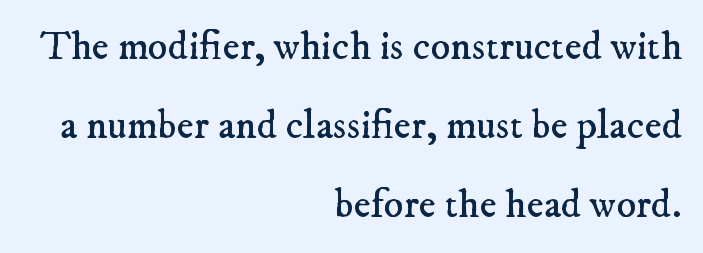
Q: Is the text bold? A: No.
Q: Is the typeface a serif or a sans-serif typeface? A: Serif.
Q: Is the text underlined? A: No.
Q: How is the paragraph aligned? A: Right-aligned.
Q: Is the spacing between letters normal or unusually wide? A: Normal.
Q: Is the spacing between lines tight, normal or loose? A: Loose.
Q: Width (condensed, normal, or wide)? A: Normal.
Q: Stroke contrast? A: Low.
Q: x-height? A: Small.
Q: Monospaced? A: No.
